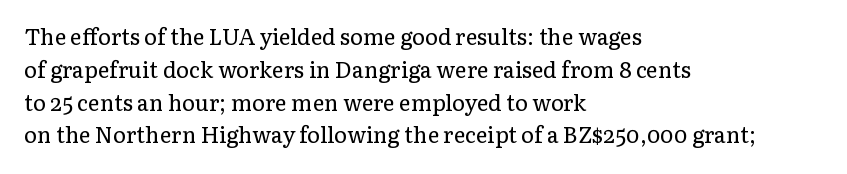
{"italic": "no", "bold": "no", "underline": "no", "align": "left", "line_spacing": "normal", "line_spacing_ratio": 1.49, "letter_spacing": "normal", "letter_spacing_em": 0.0, "glyph_px": 22}
